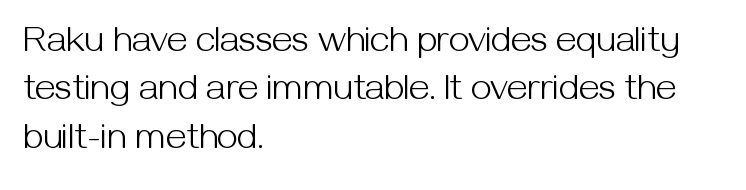
Q: Is the text bold? A: No.
Q: Is the text italic (slanted)? A: No, it is upright.
Q: Is the typeface a serif or a sans-serif typeface? A: Sans-serif.
Q: Is the text underlined? A: No.
Q: How is the paragraph aligned? A: Left-aligned.
Q: Is the spacing between letters normal or unusually wide? A: Normal.
Q: Is the spacing between lines tight, normal or loose? A: Normal.
Q: Width (condensed, normal, or wide)? A: Normal.
Q: Stroke contrast? A: Medium.
Q: x-height? A: Medium.
Q: Monospaced? A: No.
